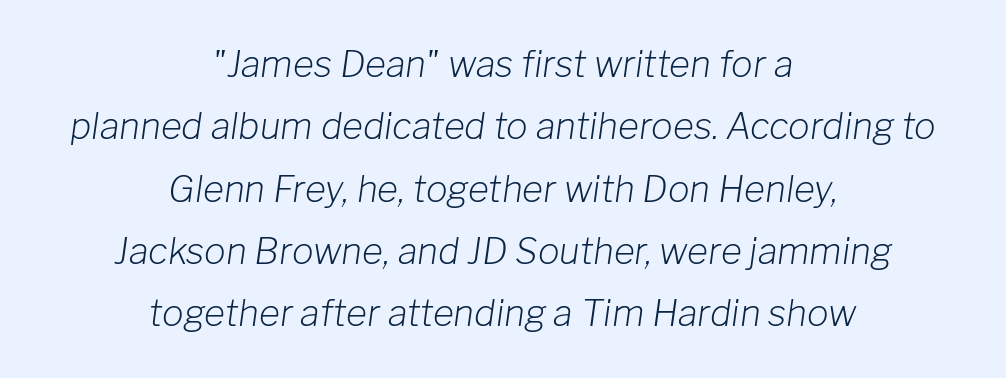
The image shows 36 px light type, italic (leaning right); set centered, line spacing 1.73x, normal letter spacing, not underlined; low stroke contrast and a medium x-height.
